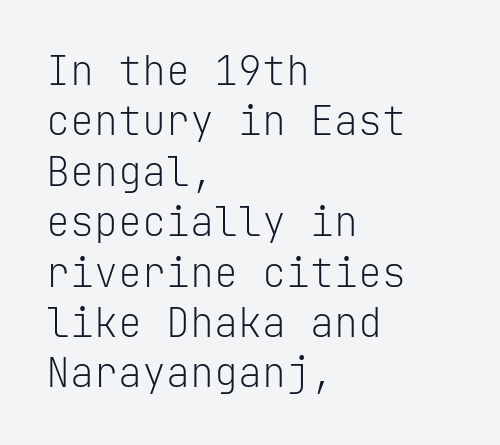
Underlining? Definitely not there. Stroke thickness stays within the range of a standard reading face or lighter. This rendering leaves character spacing at its baseline value. A normal amount of white space separates one row of letters from the next.
